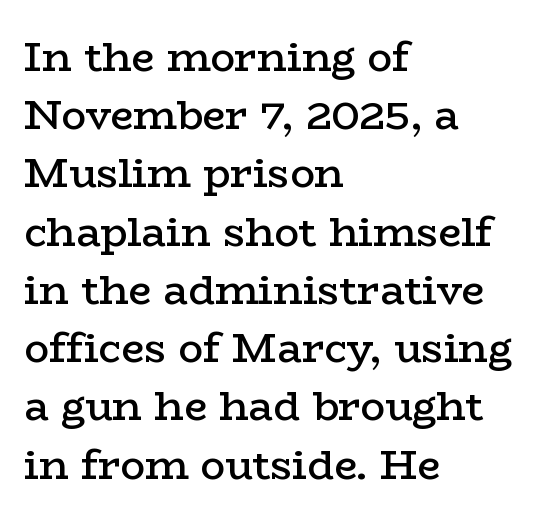
The image shows 41 px semibold, wide serif type, upright; set left-aligned, normal line spacing (1.42x), normal letter spacing, not underlined; low stroke contrast and a medium x-height.
